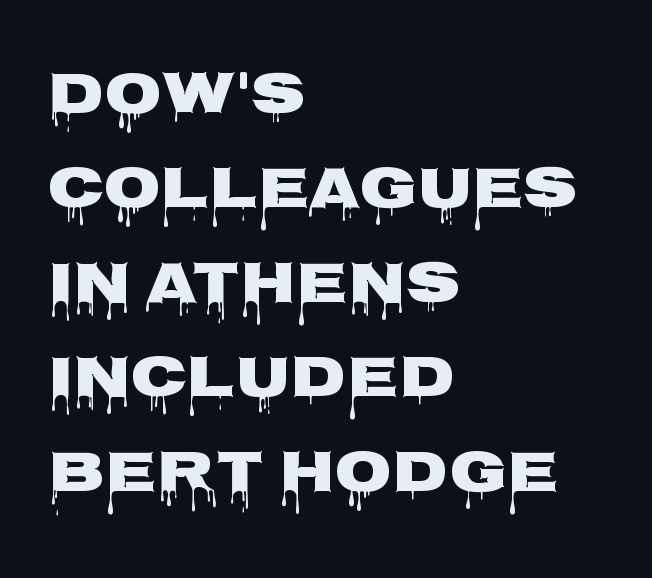
The image shows 59 px wide sans-serif type, upright; set left-aligned, normal line spacing (1.6x), normal letter spacing, not underlined; low stroke contrast and a large x-height.
